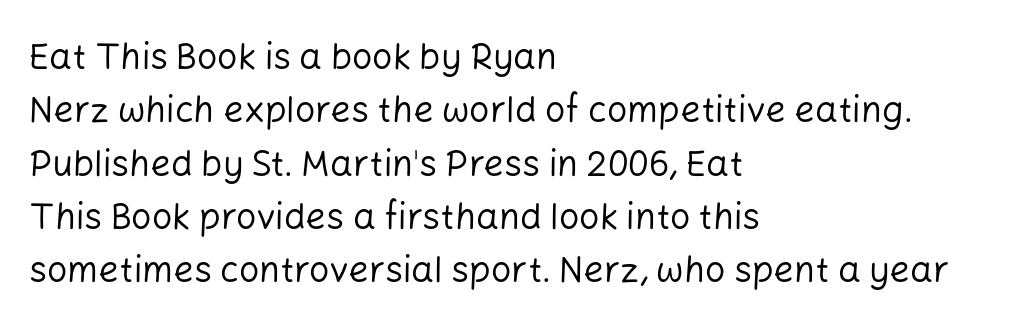
The font's upright variant was chosen for this text. Varying glyph widths throughout — classic text-font behaviour. Horizontal bands of white between lines are of average thickness. Does extra space separate the letters? No, they use regular spacing. Font category for this specimen: sans-serif. Leftover space on each line is placed entirely after the last word.
